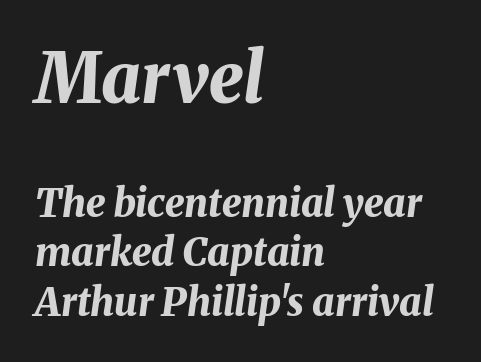
The image shows 69 px bold type, italic (leaning right); set left-aligned, normal line spacing (1.27x), normal letter spacing, not underlined; the first (top) block is 1.77x larger; medium stroke contrast and a medium x-height.
